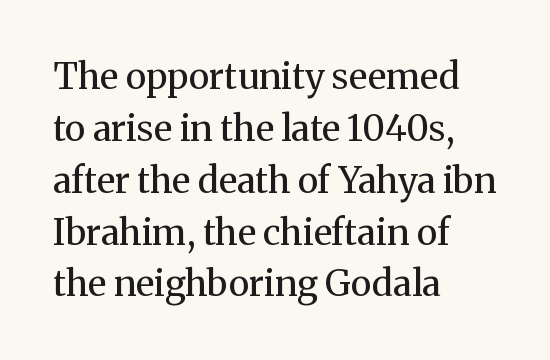
Look at the tracking — it's just the regular setting, nothing added. The letters carry serifs — small finishing strokes at the ends of their stems. Designer's note — italics off, roman on. Anything drawn beneath the words? Only blank space.
